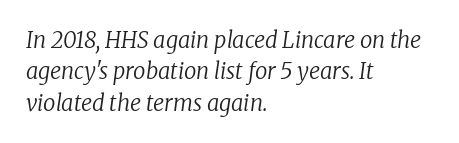
The line texture is even and compact thanks to regular tracking. This is not heavy type; no bold has been used. The lettering tilts uniformly, giving the passage an italic look. Letters rest on an invisible, unmarked baseline. Rows of type keep a routine distance in the vertical direction.
